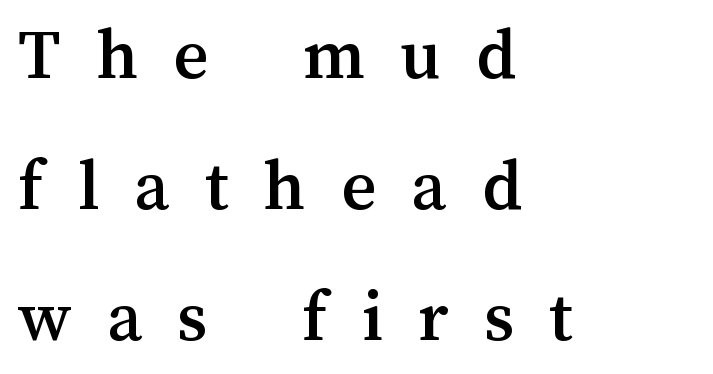
Q: Is the text italic (slanted)? A: No, it is upright.
Q: Is the text underlined? A: No.
Q: How is the paragraph aligned? A: Left-aligned.
Q: Is the spacing between letters normal or unusually wide? A: Unusually wide.
Q: Width (condensed, normal, or wide)? A: Normal.
Q: Stroke contrast? A: Medium.
Q: x-height? A: Medium.
Q: Monospaced? A: No.
